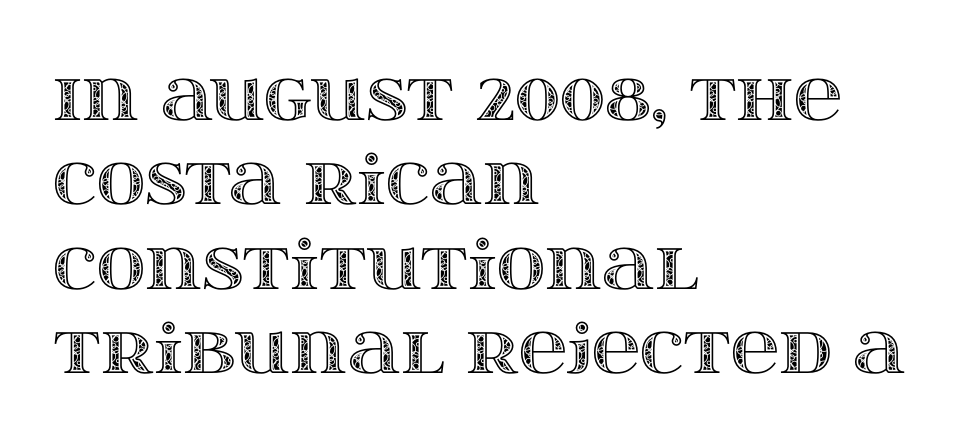
Observe the ordinary spacing: letters are neighbours, not strangers. Which margin do the lines hug? The left one — the right edge is uneven. Quick note: underline off. The specimen reads as upright at a glance. Evenly set lines give the paragraph a standard silhouette. Think of a printed novel: that variable character pitch is what you see here.
